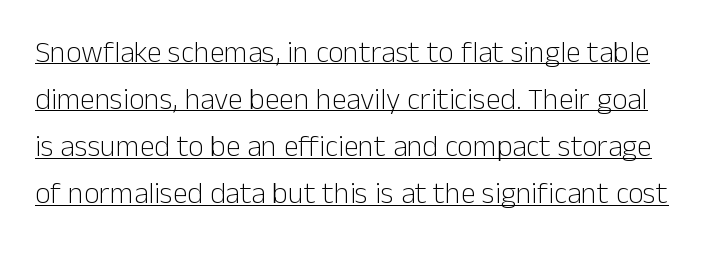
The image shows 30 px light sans-serif type, upright; set normal line spacing (1.57x), normal letter spacing, underlined; low stroke contrast and a medium x-height.
